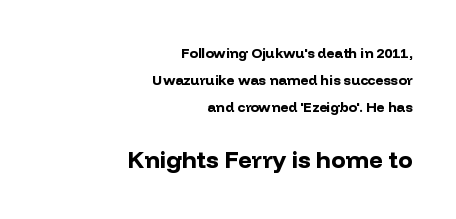
The image shows 24 px bold type, upright; set right-aligned, loose line spacing (1.93x), normal letter spacing, not underlined; the second (bottom) block is 1.71x larger.
